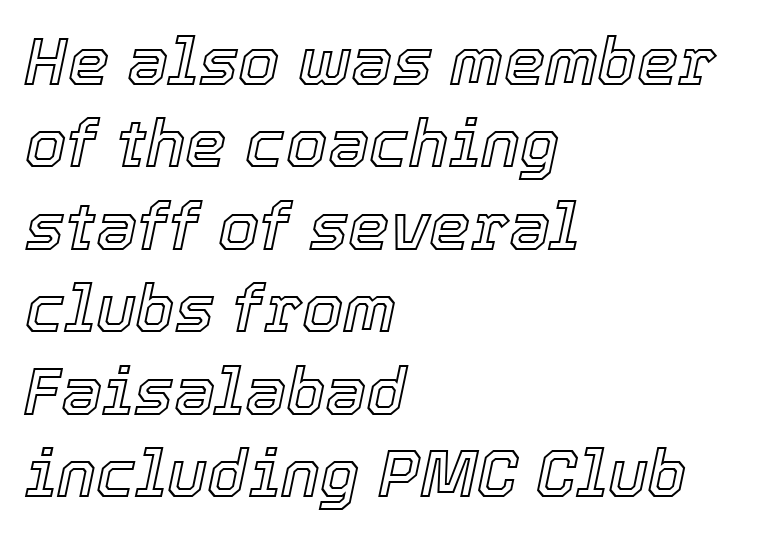
{"italic": "yes", "lean": "right", "slant_degrees": 12, "width": "normal", "x_height": "medium", "monospaced": "no", "underline": "no", "align": "left", "line_spacing": "normal", "line_spacing_ratio": 1.25, "letter_spacing": "normal", "letter_spacing_em": 0.0, "glyph_px": 66}
